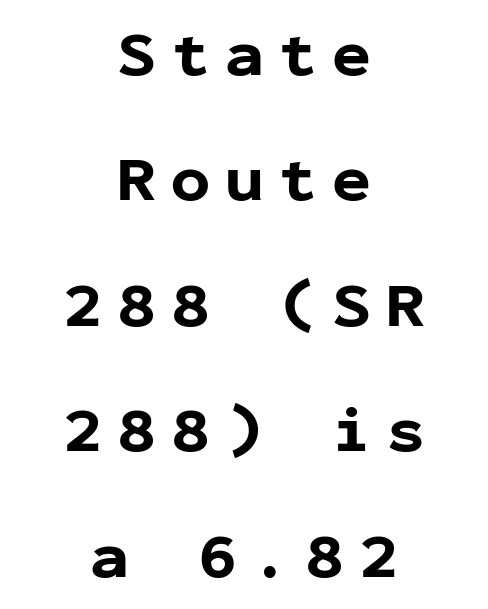
{"serif": "no", "italic": "no", "bold": "yes", "weight": "bold", "width": "normal", "stroke_contrast": "low", "x_height": "medium", "monospaced": "yes", "underline": "no", "align": "center", "line_spacing": "loose", "line_spacing_ratio": 1.93, "letter_spacing": "wide", "letter_spacing_em": 0.23, "glyph_px": 65}
